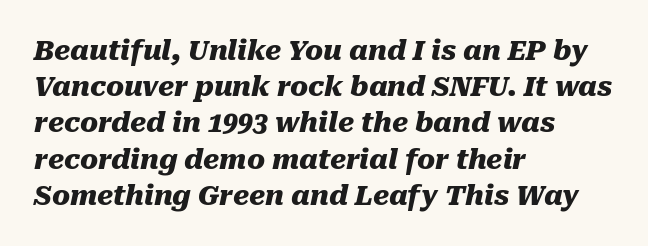
{"italic": "yes", "lean": "right", "slant_degrees": 10, "bold": "yes", "underline": "no", "align": "left", "line_spacing": "normal", "line_spacing_ratio": 1.34, "letter_spacing": "normal", "letter_spacing_em": 0.0, "glyph_px": 27}
